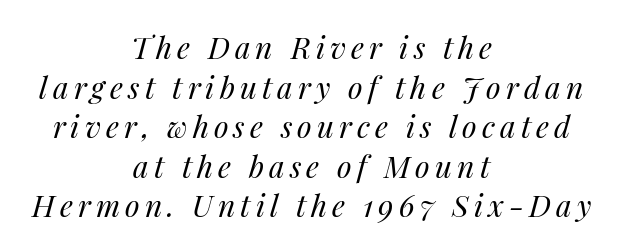
The rendering uses a moderate line-height, typical for paragraphs. Honestly, there is no underline to notice here at all. No chunkiness to these letters — they're not bold. An italicized treatment has been applied to the whole sample.
